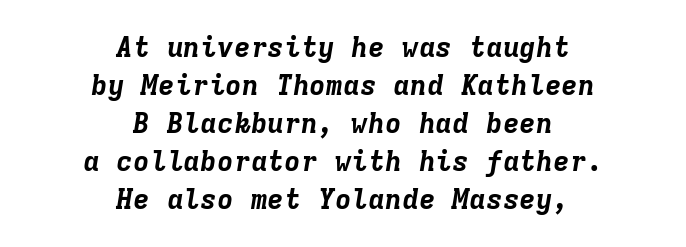
Inter-character spacing is left at the font's built-in metrics. No word sits above an underline. Notice how thick the strokes are: this is what a full bold looks like. Think of a typewriter: that constant character pitch is what you see here.
